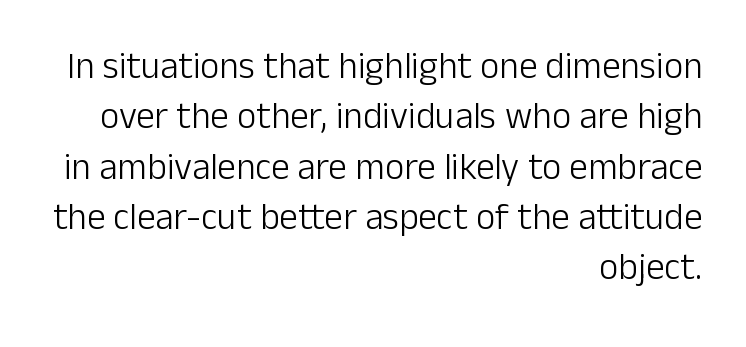
Letter spacing: default. Horizontal alignment here is rightward, an uncommon choice for prose. Unlike italic type, these characters show no tilt at all. The text was rendered using a sans face with plain stroke endings. Compared with typical paragraphs, the rows here are spaced about the same.
